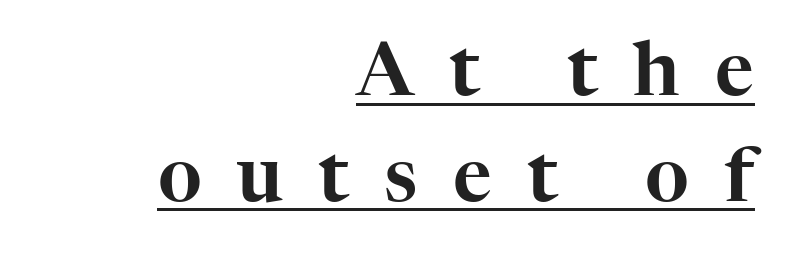
Q: Is the text italic (slanted)? A: No, it is upright.
Q: Is the typeface a serif or a sans-serif typeface? A: Serif.
Q: Is the text underlined? A: Yes.
Q: How is the paragraph aligned? A: Right-aligned.
Q: Is the spacing between letters normal or unusually wide? A: Unusually wide.
Q: Is the spacing between lines tight, normal or loose? A: Normal.
Q: Width (condensed, normal, or wide)? A: Normal.
Q: Stroke contrast? A: High.
Q: x-height? A: Medium.
Q: Monospaced? A: No.
